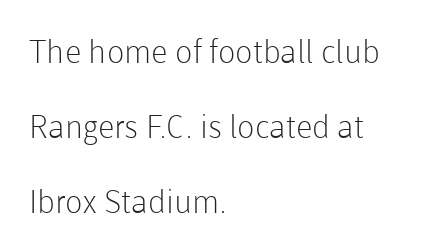
This reads as an unemphasized weight, regular at the heaviest. The passage is arranged the way most books set body copy — flush left. You could not count columns in this text — the font is proportionally spaced. Honestly, there is no underline to notice here at all. Tracking here is standard; glyphs follow each other at the usual distance. The font's upright variant was chosen for this text.
